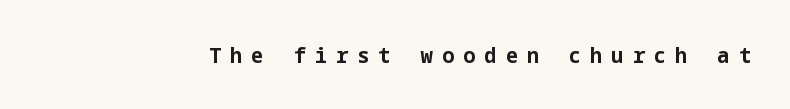
{"italic": "no", "bold": "yes", "underline": "no", "letter_spacing": "wide", "letter_spacing_em": 0.4, "glyph_px": 22}
